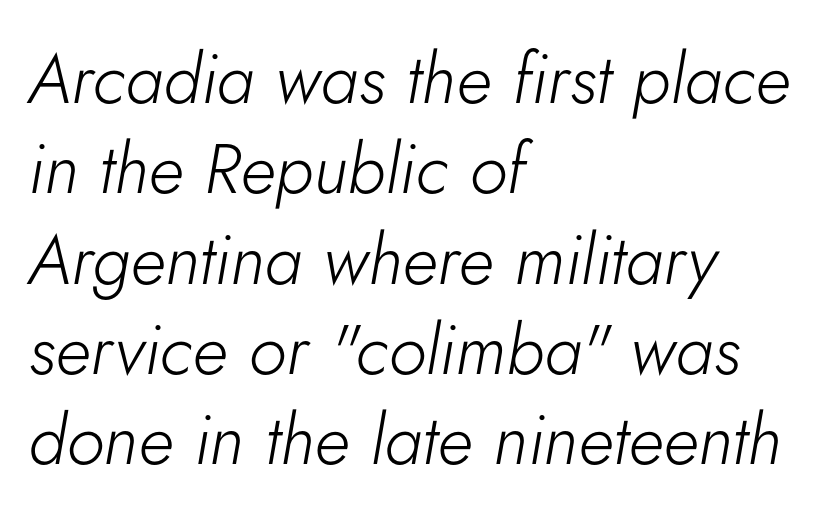
Spacing verdict: proportional, widths tailored to each character. How are the letters spaced? Ordinarily, with no added tracking. Does the leading feel generous? No, just average. These lines are set flush left with a ragged right edge. The font's italic variant was chosen for this text. The strokes are not fattened; the text isn't bold.
